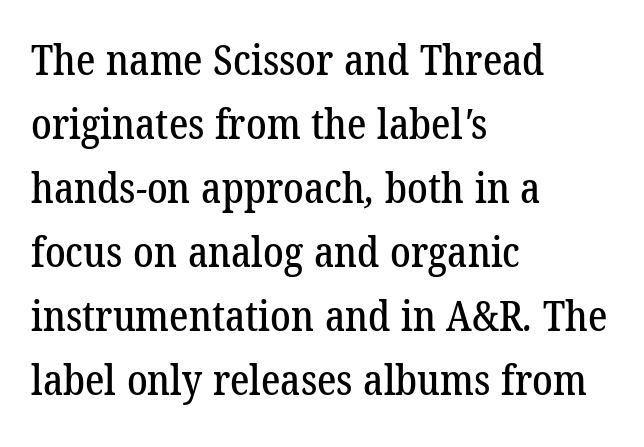
Character widths vary here, with narrow letters taking less room than wide ones. If you measured baseline to baseline, you'd find a middling distance. Observe the serifs anchoring each vertical stroke in this sample. The passage shown is not underscored anywhere. Between one letter and the next there's only the usual sliver of space.
